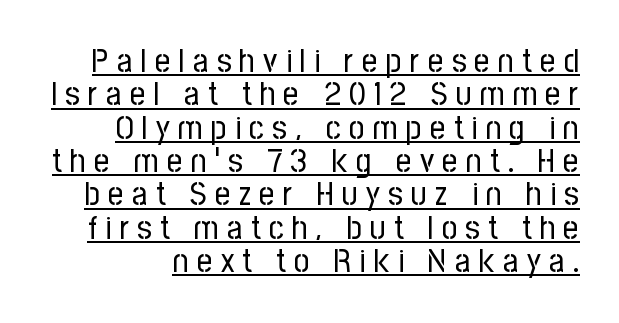
The face looks like a standard text weight, possibly lighter. The line texture is sparse and dotted thanks to wide tracking. This sample has the flowing, uneven cadence of proportional lettering. Students, observe: this is what under-led, compact text looks like. Classification — sans serif. Every stem runs plumb, perpendicular to the baseline.
